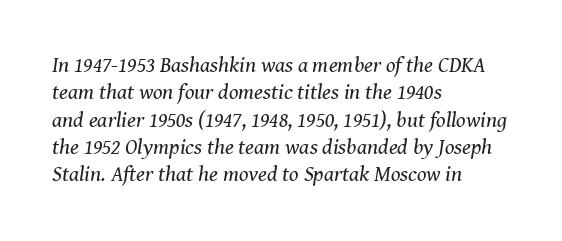
Q: Is the text bold? A: No.
Q: Is the text italic (slanted)? A: Yes, it leans right by about 8 degrees.
Q: Is the text underlined? A: No.
Q: How is the paragraph aligned? A: Left-aligned.
Q: Is the spacing between letters normal or unusually wide? A: Normal.
